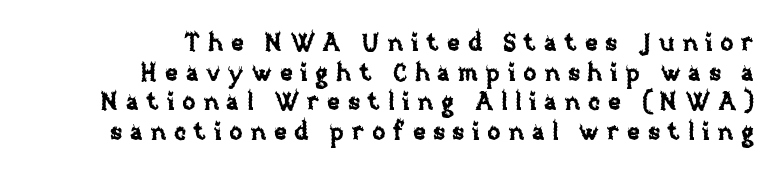
Upright lettering throughout. Just letters on the line, the space beneath them empty. The rendering anchors every line to the right-hand side. Each word looks stretched out because of the extra space between its letters.
